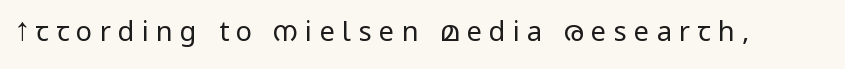
Q: Is the text bold? A: No.
Q: Is the text italic (slanted)? A: No, it is upright.
Q: Is the text underlined? A: No.
Q: Is the spacing between letters normal or unusually wide? A: Unusually wide.
